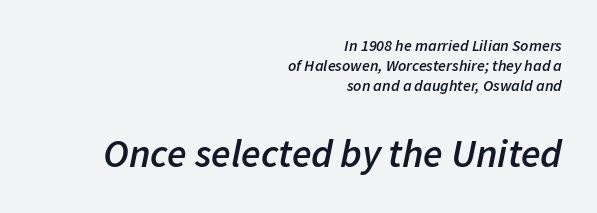
Q: Is the text bold? A: Semi-bold.
Q: Is the text italic (slanted)? A: Yes, it leans right by about 11 degrees.
Q: Is the text underlined? A: No.
Q: How is the paragraph aligned? A: Right-aligned.
Q: Is the spacing between letters normal or unusually wide? A: Normal.
Q: Is the spacing between lines tight, normal or loose? A: Normal.
Q: Which block of text is set in a larger size, the first (top) or the second (bottom)? A: The second (bottom) one.
Q: Width (condensed, normal, or wide)? A: Normal.
Q: Stroke contrast? A: Low.
Q: x-height? A: Medium.
Q: Monospaced? A: No.
